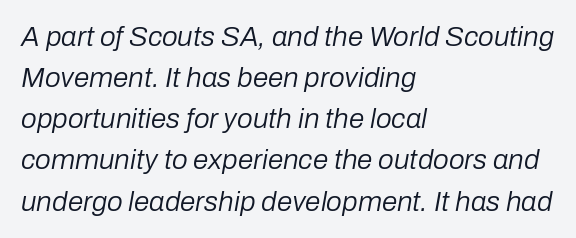
The image shows 28 px regular-weight type, italic (leaning right); set left-aligned, normal line spacing (1.47x), normal letter spacing, not underlined; low stroke contrast and a medium x-height.
